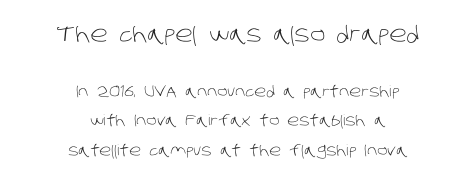
Letter spacing: default. One glance says open: line gaps are wider than usual. This reads as an unemphasized weight, regular at the heaviest. Of the two passages, the one on top uses the larger point size. Unmarked baselines from the first word to the last. A centered setting, common on invitations and titles, is used for this passage.
